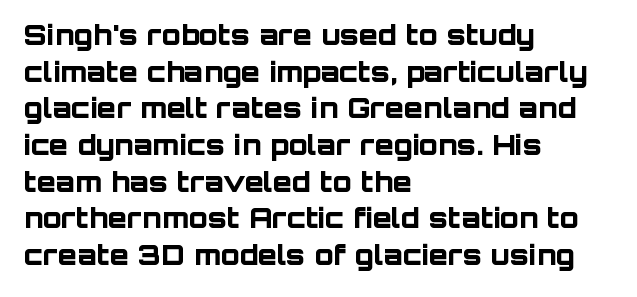
{"serif": "no", "italic": "no", "bold": "yes", "weight": "bold", "width": "normal", "stroke_contrast": "low", "x_height": "large", "monospaced": "no", "underline": "no", "align": "left", "line_spacing": "normal", "line_spacing_ratio": 1.31, "letter_spacing": "normal", "letter_spacing_em": 0.0, "glyph_px": 28}
